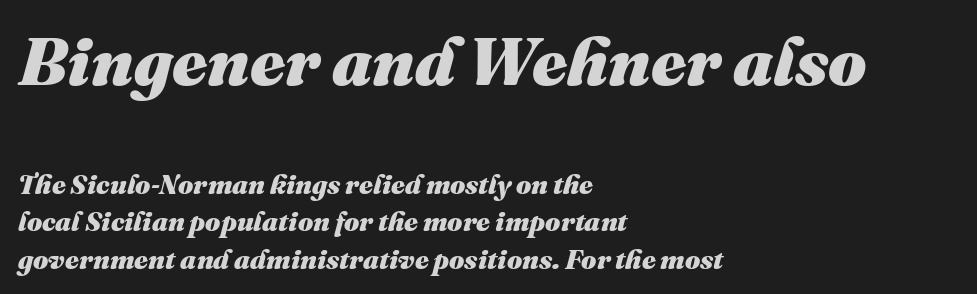
The image shows 68 px heavy type, italic (leaning right); set left-aligned, normal line spacing (1.39x), normal letter spacing, not underlined; the first (top) block is 2.52x larger; medium stroke contrast and a medium x-height.
